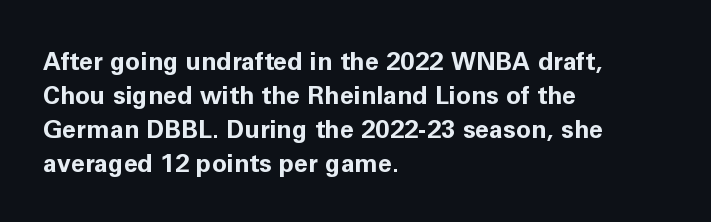
Q: Is the text bold? A: Yes.
Q: Is the text italic (slanted)? A: No, it is upright.
Q: Is the text underlined? A: No.
Q: How is the paragraph aligned? A: Left-aligned.
Q: Is the spacing between letters normal or unusually wide? A: Normal.
Q: Is the spacing between lines tight, normal or loose? A: Normal.
